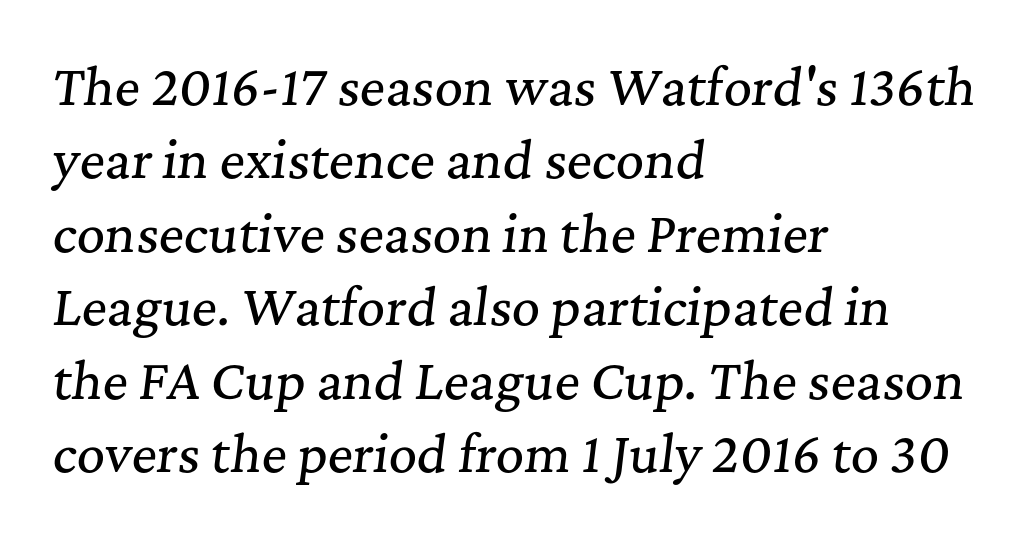
Q: Is the text italic (slanted)? A: Yes, it leans right by about 7 degrees.
Q: Is the typeface a serif or a sans-serif typeface? A: Serif.
Q: Is the text underlined? A: No.
Q: How is the paragraph aligned? A: Left-aligned.
Q: Is the spacing between letters normal or unusually wide? A: Normal.
Q: Is the spacing between lines tight, normal or loose? A: Normal.
Q: Width (condensed, normal, or wide)? A: Normal.
Q: Stroke contrast? A: Medium.
Q: x-height? A: Medium.
Q: Monospaced? A: No.
